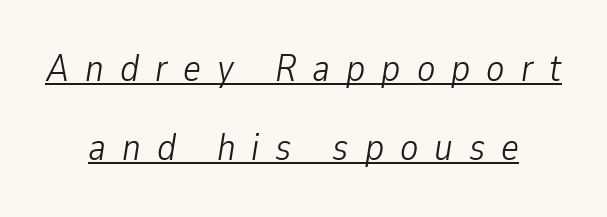
Students, observe the line beneath the letters — that is underlining. Where is the straight margin? There isn't one; the lines are centered. The text carries the slant typical of an italic or oblique font. The passage shown is not bold in any degree. These lines stand farther apart than default settings would place them. Character widths vary here, with narrow letters taking less room than wide ones.
